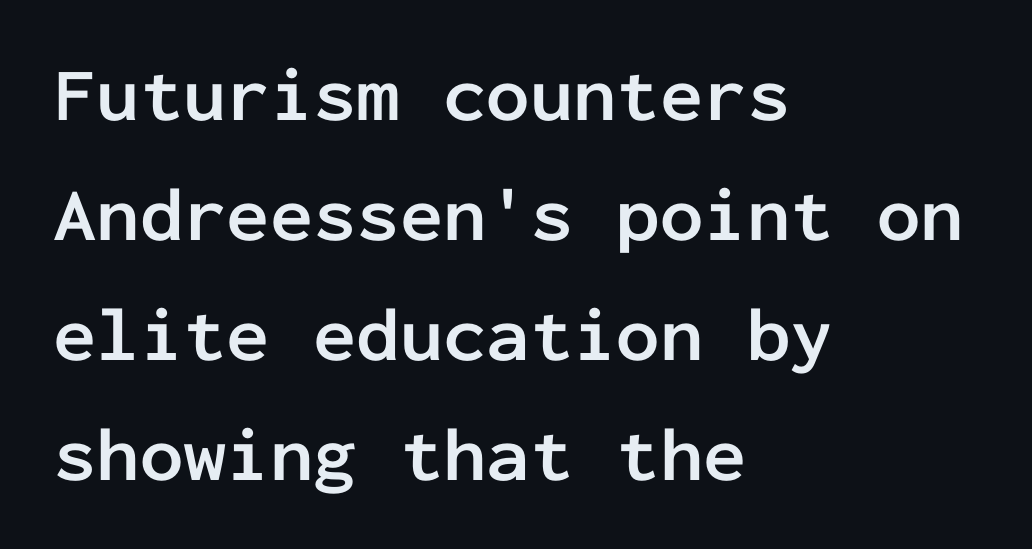
{"serif": "no", "italic": "no", "bold": "yes", "weight": "semibold", "width": "normal", "stroke_contrast": "low", "x_height": "medium", "monospaced": "yes", "underline": "no", "align": "left", "line_spacing": "normal", "line_spacing_ratio": 1.56, "letter_spacing": "normal", "letter_spacing_em": 0.0, "glyph_px": 77}
